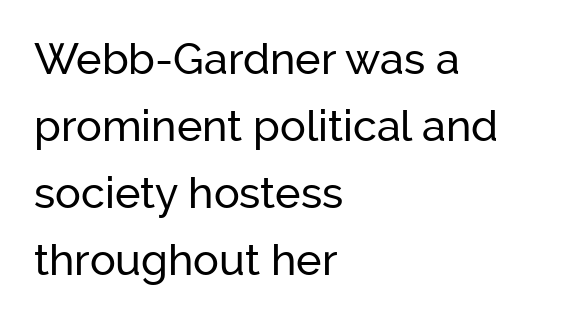
The image shows 43 px sans-serif type, upright; set left-aligned, normal line spacing (1.56x), normal letter spacing, not underlined; low stroke contrast and a medium x-height.
